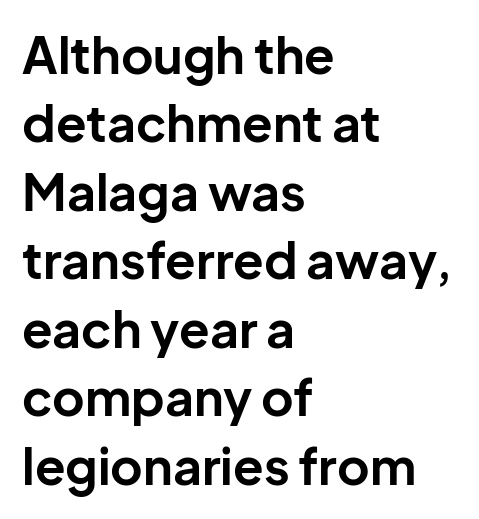
The image shows 50 px bold sans-serif type, upright; set left-aligned, normal line spacing (1.37x), normal letter spacing, not underlined; low stroke contrast and a medium x-height.
